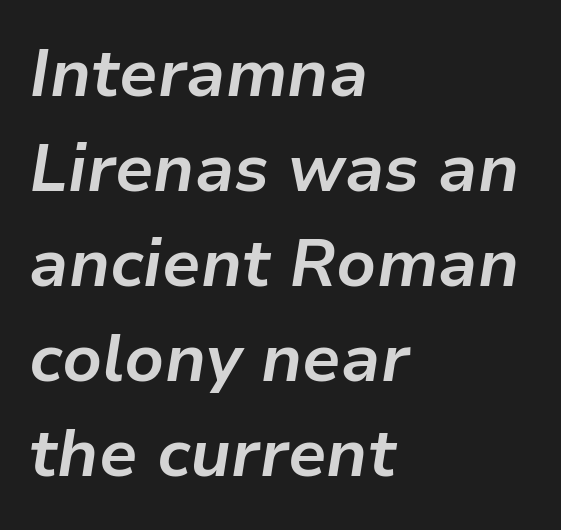
Does the leading feel generous? No, just average. Here the designer chose a conventional face with non-uniform glyph widths. Heavy, bold letterforms. Words float on clear page, feet unadorned. The passage shown has conventional tracking throughout.
